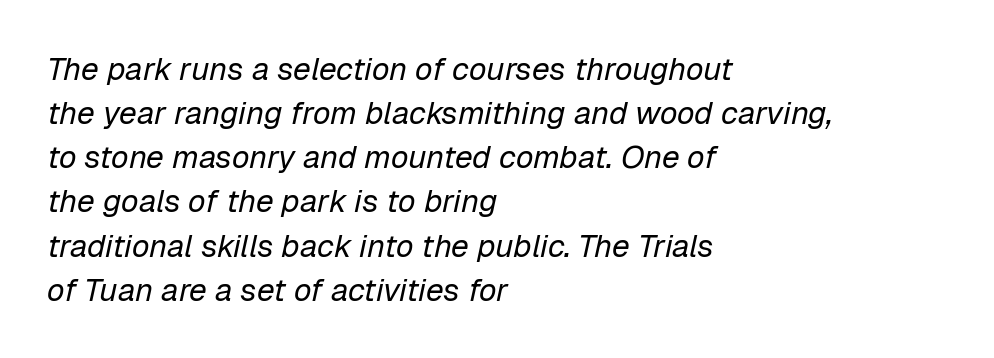
A typesetter would call this proportional, since set widths differ per character. Does extra space separate the letters? No, they use regular spacing. Notice how descenders clear the ascenders below comfortably — that's standard leading. Counters stay open thanks to moderate or lighter strokes. Nobody drew a line under any word here.
